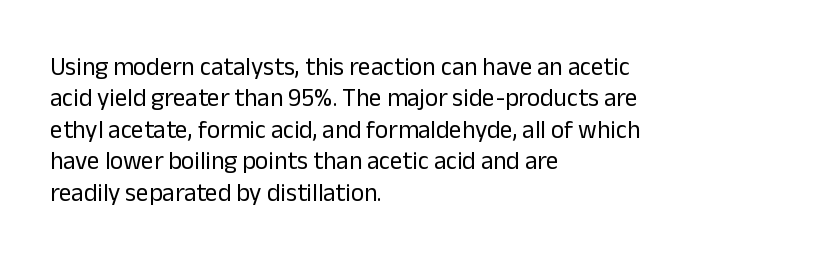
The image shows 25 px text type, upright; set left-aligned, normal line spacing (1.26x), normal letter spacing, not underlined.
